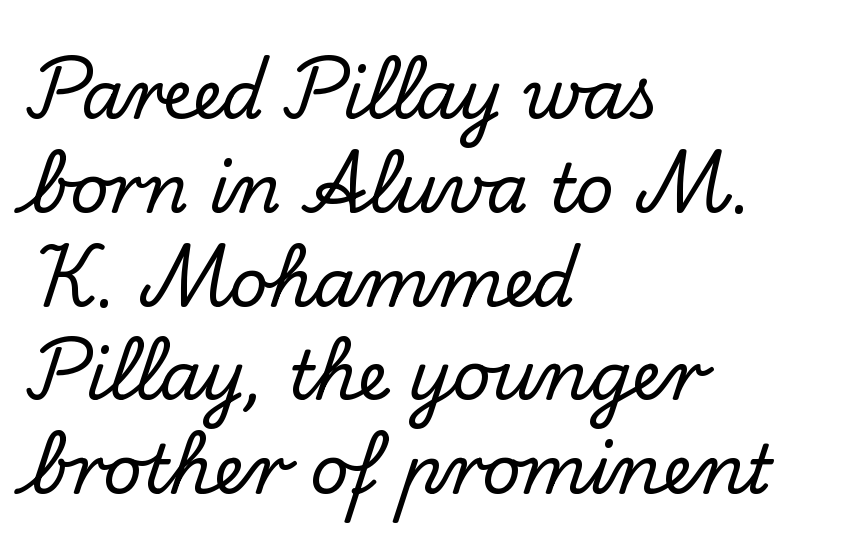
{"serif": "yes", "width": "normal", "stroke_contrast": "low", "x_height": "small", "monospaced": "no", "underline": "no", "align": "left", "line_spacing": "normal", "line_spacing_ratio": 1.4, "letter_spacing": "normal", "letter_spacing_em": 0.0, "glyph_px": 67}
